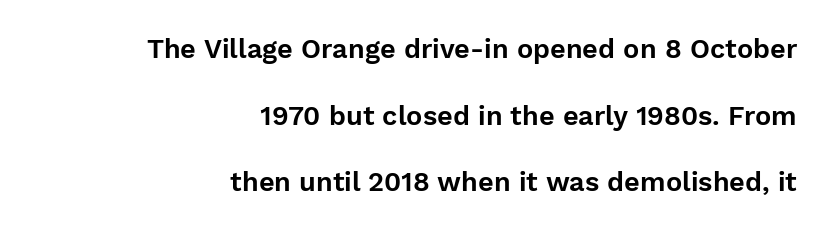
The letterforms sit shoulder to shoulder at normal distance. Glance below the letters and you will spot only blank space. One-word summary of the alignment: right. The rendering uses a large line-height, opening up the rows. Ascenders rise straight up at ninety degrees.
